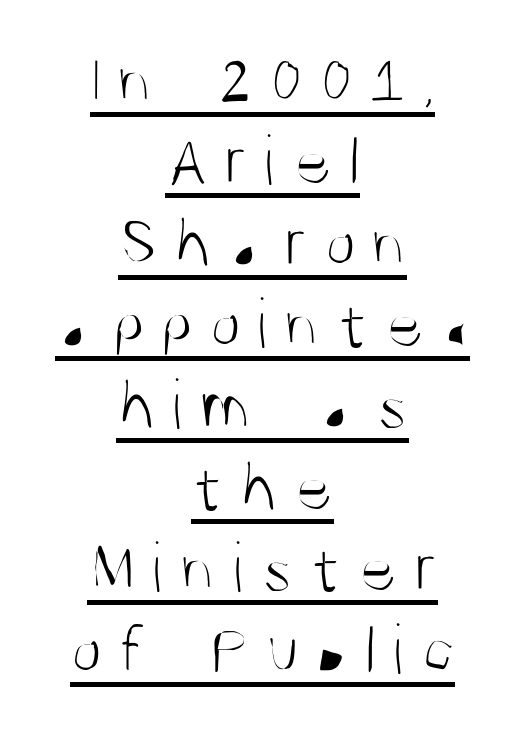
Q: Is the text bold? A: No.
Q: Is the text italic (slanted)? A: No, it is upright.
Q: Is the typeface a serif or a sans-serif typeface? A: Sans-serif.
Q: Is the text underlined? A: Yes.
Q: How is the paragraph aligned? A: Centered.
Q: Is the spacing between letters normal or unusually wide? A: Unusually wide.
Q: Is the spacing between lines tight, normal or loose? A: Tight.
Q: Width (condensed, normal, or wide)? A: Condensed.
Q: Stroke contrast? A: Medium.
Q: x-height? A: Large.
Q: Monospaced? A: No.
